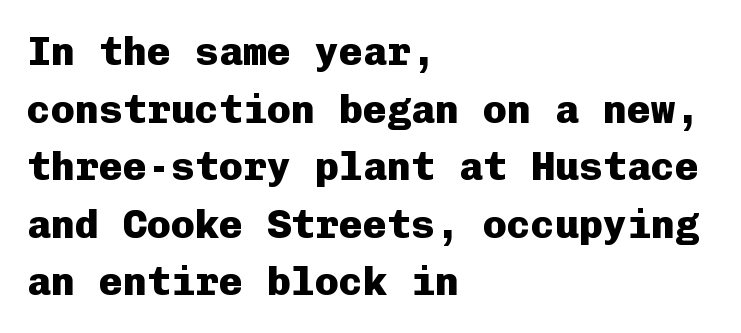
Q: Is the text bold? A: Yes.
Q: Is the text italic (slanted)? A: No, it is upright.
Q: Is the typeface a serif or a sans-serif typeface? A: Sans-serif.
Q: Is the text underlined? A: No.
Q: How is the paragraph aligned? A: Left-aligned.
Q: Is the spacing between letters normal or unusually wide? A: Normal.
Q: Is the spacing between lines tight, normal or loose? A: Normal.
Q: Width (condensed, normal, or wide)? A: Normal.
Q: Stroke contrast? A: Low.
Q: x-height? A: Medium.
Q: Monospaced? A: Yes.
